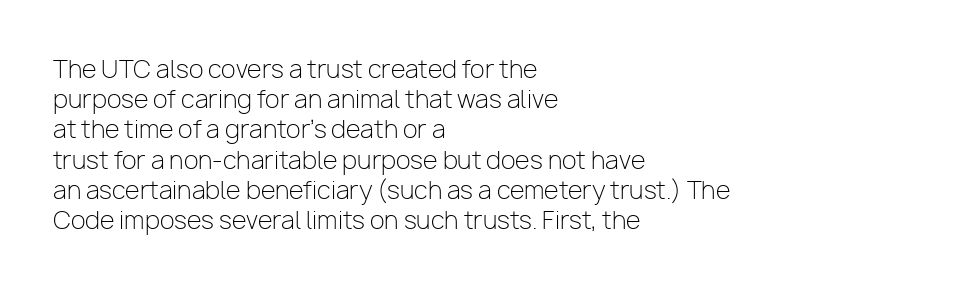
The image shows 24 px text type, upright; set left-aligned, normal line spacing (1.26x), normal letter spacing, not underlined.
